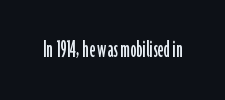
The image shows 25 px text type, upright; set normal letter spacing, not underlined.
